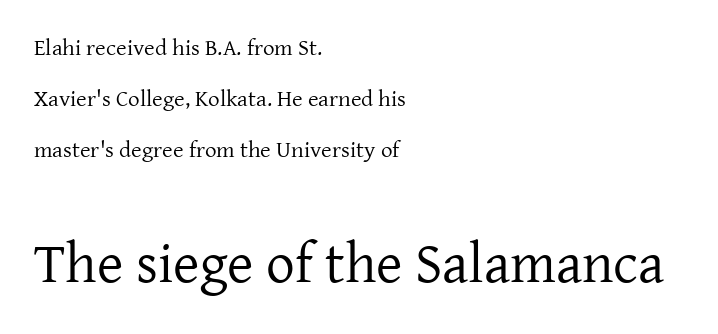
Quick note: not italic, upright. Words float on clear page, feet unadorned. This block would shrink considerably if given ordinary leading; it's expanded now. A student would call this left alignment; a typographer would say flush left, rag right.
